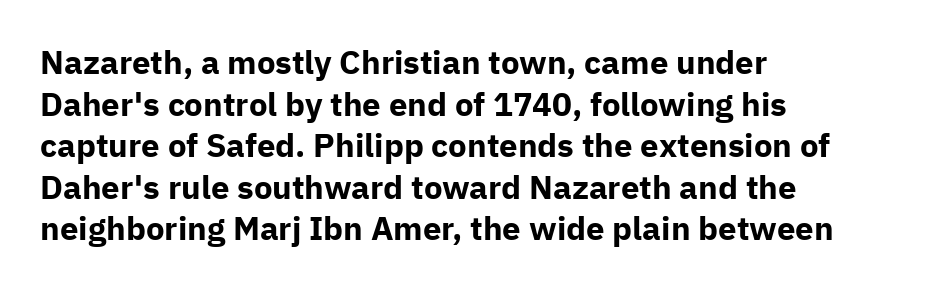
{"serif": "no", "italic": "no", "bold": "yes", "weight": "bold", "width": "normal", "stroke_contrast": "low", "x_height": "medium", "monospaced": "no", "underline": "no", "align": "left", "line_spacing": "normal", "line_spacing_ratio": 1.26, "letter_spacing": "normal", "letter_spacing_em": 0.0, "glyph_px": 33}
